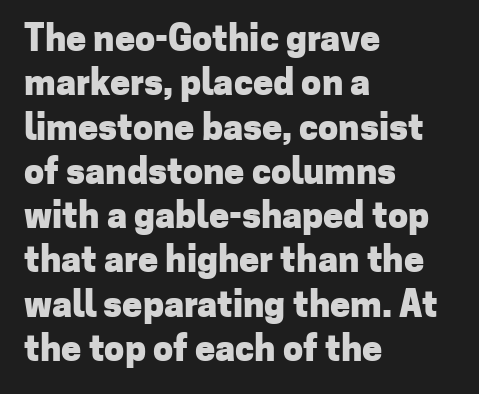
Q: Is the text bold? A: Yes.
Q: Is the text italic (slanted)? A: No, it is upright.
Q: Is the typeface a serif or a sans-serif typeface? A: Sans-serif.
Q: Is the text underlined? A: No.
Q: How is the paragraph aligned? A: Left-aligned.
Q: Is the spacing between letters normal or unusually wide? A: Normal.
Q: Width (condensed, normal, or wide)? A: Normal.
Q: Stroke contrast? A: Low.
Q: x-height? A: Medium.
Q: Monospaced? A: No.
